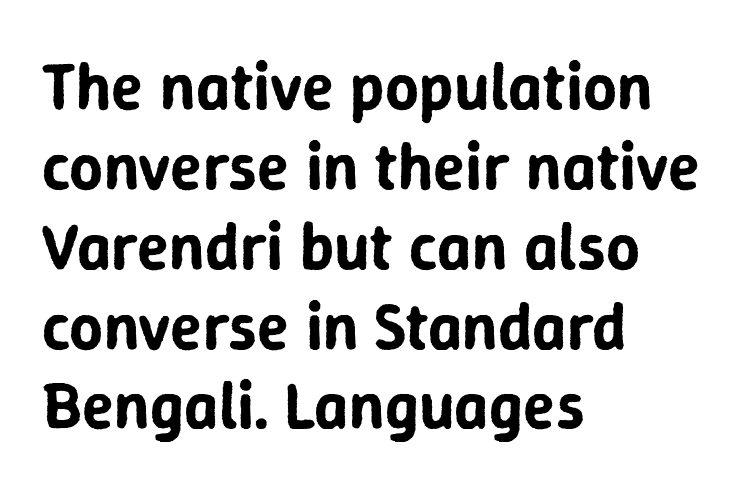
This rendering leaves character spacing at its baseline value. Layout note: lines flush left. Each letter keeps its own natural width here, so spacing adapts to shape. Tall strokes in this sample are plumb rather than angled.
